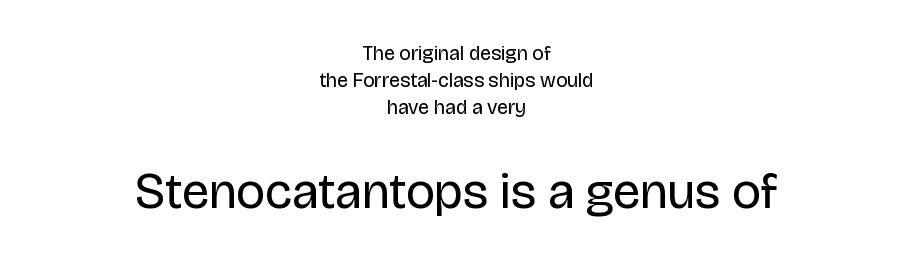
Q: Is the text bold? A: No.
Q: Is the text italic (slanted)? A: No, it is upright.
Q: Is the typeface a serif or a sans-serif typeface? A: Sans-serif.
Q: Is the text underlined? A: No.
Q: How is the paragraph aligned? A: Centered.
Q: Is the spacing between letters normal or unusually wide? A: Normal.
Q: Is the spacing between lines tight, normal or loose? A: Normal.
Q: Which block of text is set in a larger size, the first (top) or the second (bottom)? A: The second (bottom) one.
Q: Width (condensed, normal, or wide)? A: Normal.
Q: Stroke contrast? A: Low.
Q: x-height? A: Large.
Q: Monospaced? A: No.
